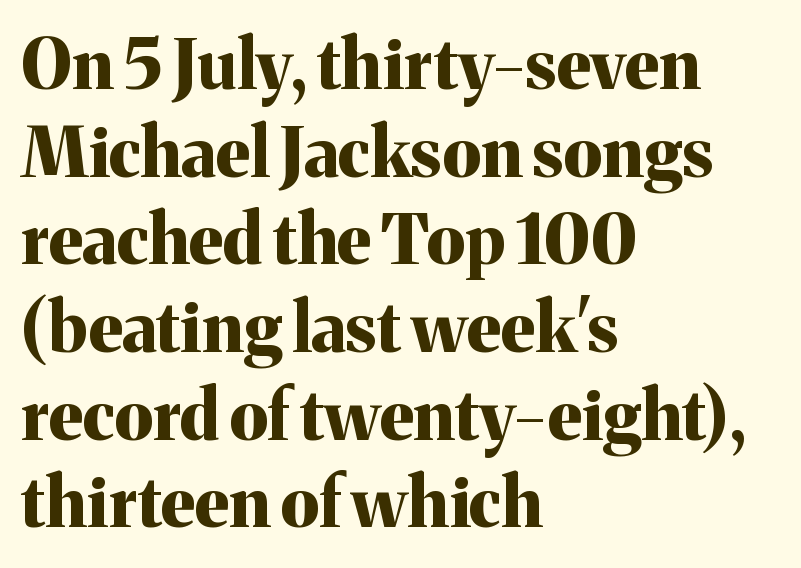
What's the leading like? Ordinary, nothing unusual. These lines were composed using upright roman letters. Leftover space on each line is placed entirely after the last word. The designer went with a serif here, giving each stem small feet. Spacing verdict: proportional, widths tailored to each character. The rendering uses a bold face; every stroke is thick and dark.
